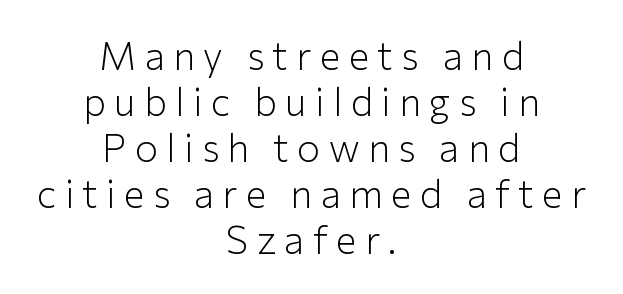
{"serif": "no", "italic": "no", "bold": "no", "weight": "light", "width": "normal", "stroke_contrast": "low", "x_height": "medium", "monospaced": "no", "underline": "no", "align": "center", "line_spacing_ratio": 1.18, "letter_spacing": "wide", "letter_spacing_em": 0.21, "glyph_px": 39}
